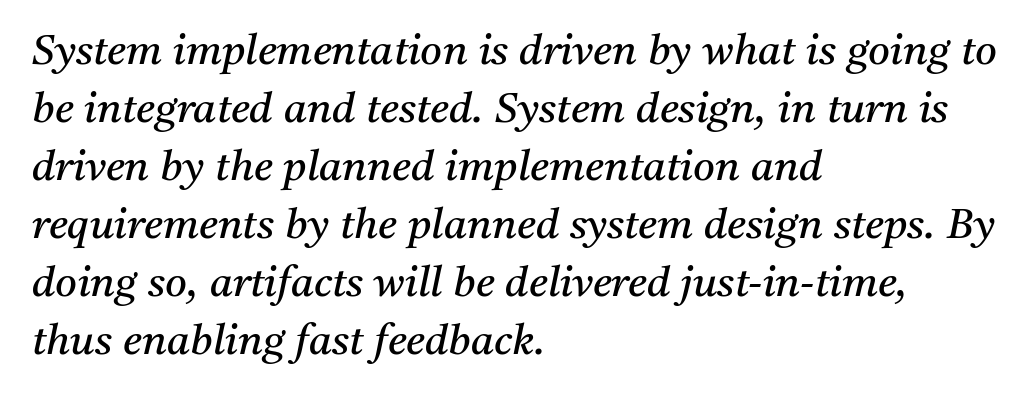
Q: Is the text bold? A: No.
Q: Is the text italic (slanted)? A: Yes, it leans right by about 11 degrees.
Q: Is the typeface a serif or a sans-serif typeface? A: Serif.
Q: Is the text underlined? A: No.
Q: How is the paragraph aligned? A: Left-aligned.
Q: Is the spacing between letters normal or unusually wide? A: Normal.
Q: Is the spacing between lines tight, normal or loose? A: Normal.
Q: Width (condensed, normal, or wide)? A: Normal.
Q: Stroke contrast? A: Medium.
Q: x-height? A: Medium.
Q: Monospaced? A: No.
